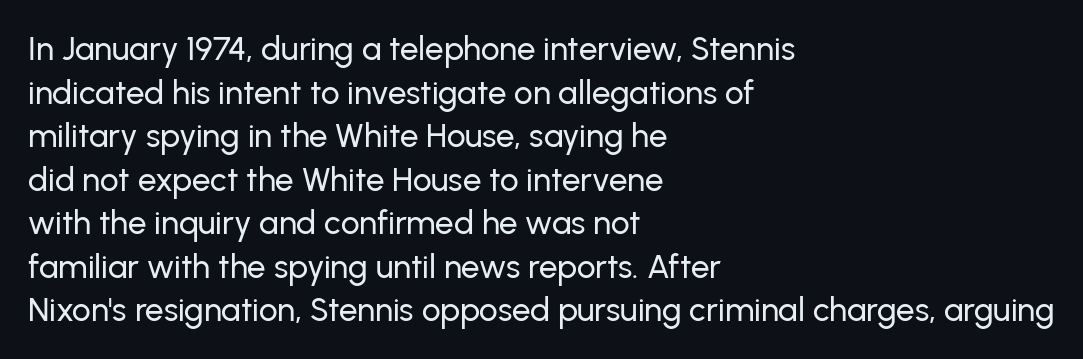
Q: Is the text italic (slanted)? A: No, it is upright.
Q: Is the typeface a serif or a sans-serif typeface? A: Sans-serif.
Q: Is the text underlined? A: No.
Q: How is the paragraph aligned? A: Left-aligned.
Q: Is the spacing between letters normal or unusually wide? A: Normal.
Q: Is the spacing between lines tight, normal or loose? A: Normal.
Q: Width (condensed, normal, or wide)? A: Normal.
Q: Stroke contrast? A: Low.
Q: x-height? A: Medium.
Q: Monospaced? A: No.
